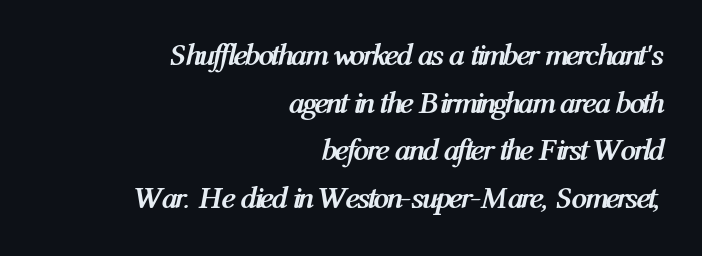
Q: Is the text bold? A: Yes.
Q: Is the text italic (slanted)? A: Yes, it leans right by about 12 degrees.
Q: Is the text underlined? A: No.
Q: How is the paragraph aligned? A: Right-aligned.
Q: Is the spacing between letters normal or unusually wide? A: Normal.
Q: Is the spacing between lines tight, normal or loose? A: Normal.
Q: Width (condensed, normal, or wide)? A: Condensed.
Q: Stroke contrast? A: Medium.
Q: x-height? A: Medium.
Q: Monospaced? A: No.
